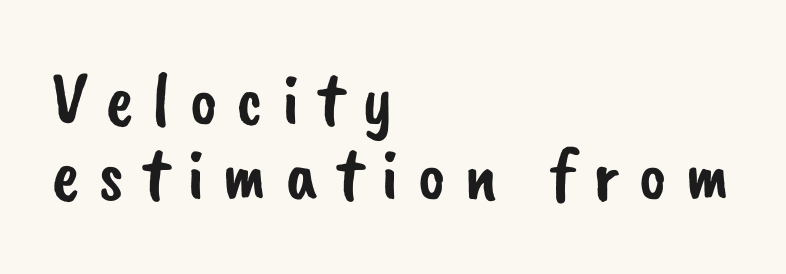
{"serif": "no", "width": "normal", "stroke_contrast": "low", "x_height": "small", "monospaced": "no", "underline": "no", "align": "left", "line_spacing": "tight", "line_spacing_ratio": 0.99, "letter_spacing": "wide", "letter_spacing_em": 0.24, "glyph_px": 76}
